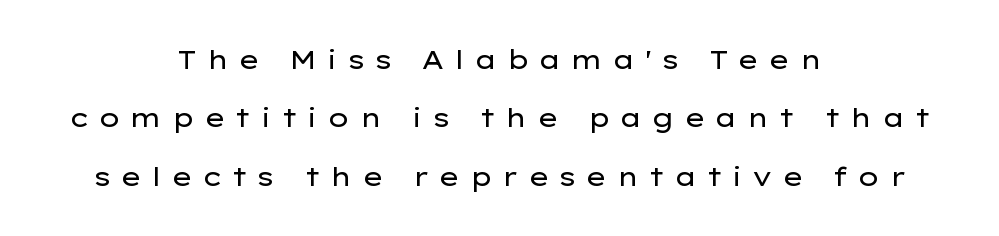
If you folded the block vertically in half, each line would mirror itself in length. Ascenders rise straight up at ninety degrees. The tracking jumps out immediately: characters are airy and widely separated. Unbolded letterforms with no extra heft.
